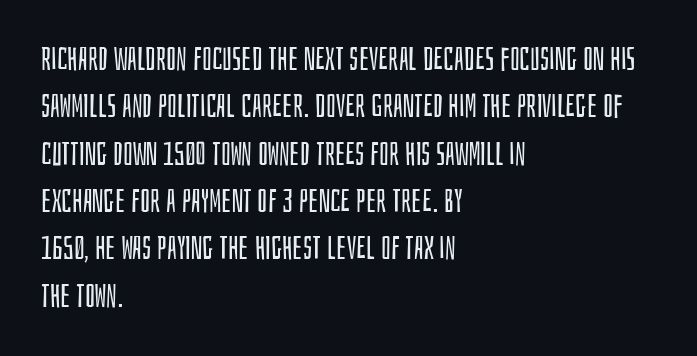
{"serif": "no", "italic": "no", "bold": "no", "weight": "regular", "width": "condensed", "stroke_contrast": "low", "x_height": "large", "monospaced": "no", "underline": "no", "align": "left", "line_spacing": "normal", "line_spacing_ratio": 1.48, "letter_spacing": "normal", "letter_spacing_em": 0.0, "glyph_px": 32}
